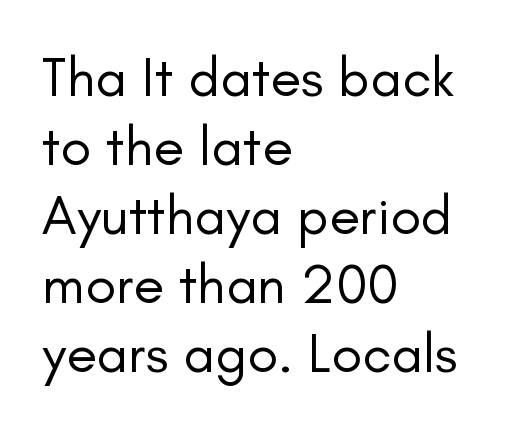
Q: Is the text bold? A: No.
Q: Is the text italic (slanted)? A: No, it is upright.
Q: Is the typeface a serif or a sans-serif typeface? A: Sans-serif.
Q: Is the text underlined? A: No.
Q: How is the paragraph aligned? A: Left-aligned.
Q: Is the spacing between letters normal or unusually wide? A: Normal.
Q: Width (condensed, normal, or wide)? A: Normal.
Q: Stroke contrast? A: Low.
Q: x-height? A: Small.
Q: Monospaced? A: No.
